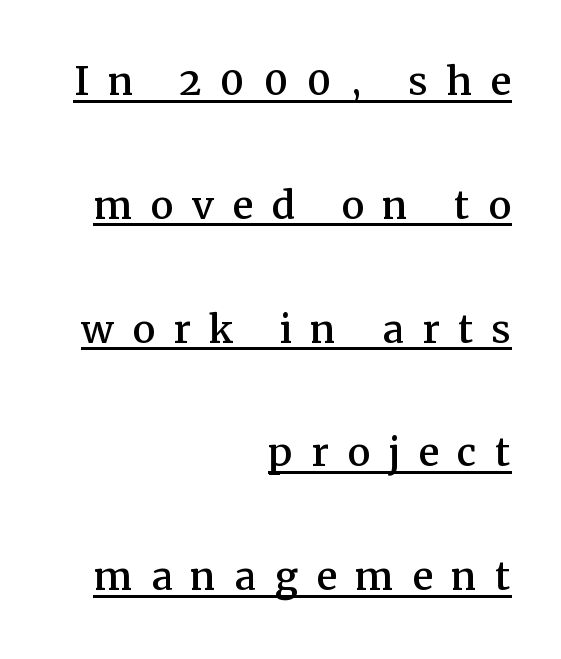
Q: Is the text italic (slanted)? A: No, it is upright.
Q: Is the typeface a serif or a sans-serif typeface? A: Serif.
Q: Is the text underlined? A: Yes.
Q: How is the paragraph aligned? A: Right-aligned.
Q: Is the spacing between letters normal or unusually wide? A: Unusually wide.
Q: Is the spacing between lines tight, normal or loose? A: Loose.
Q: Width (condensed, normal, or wide)? A: Normal.
Q: Stroke contrast? A: Medium.
Q: x-height? A: Medium.
Q: Monospaced? A: No.
